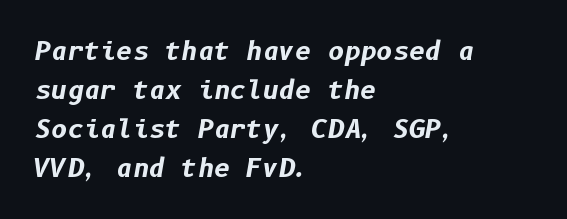
Notice how descenders clear the ascenders below comfortably — that's standard leading. If you drew a line through each stem, it would be angled. Each glyph is drawn with heavy, bold strokes. Casual observation: everything's shoved over to the left.
